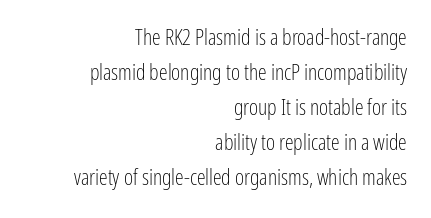
Ascenders rise straight up at ninety degrees. The space between consecutive lines is moderate. Letter spacing: default. Is the stroke heavy? The answer is a plain regular-or-lighter.
